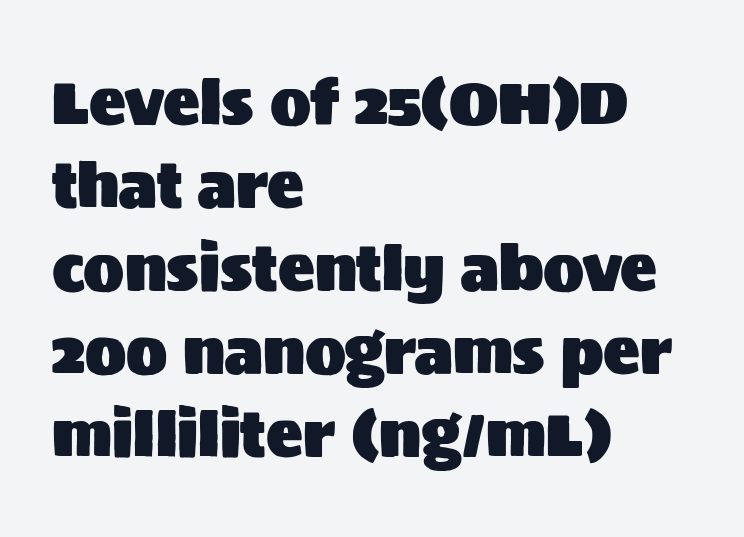
The image shows 61 px sans-serif type, upright; set left-aligned, normal line spacing (1.36x), normal letter spacing, not underlined; medium stroke contrast and a large x-height.
